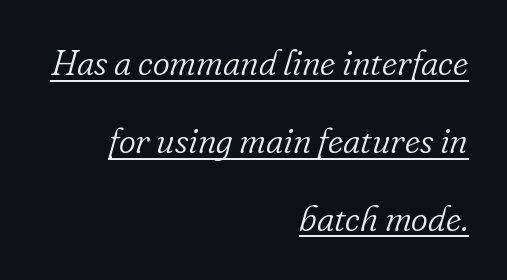
{"serif": "yes", "italic": "yes", "lean": "right", "slant_degrees": 16, "bold": "no", "weight": "light", "width": "normal", "stroke_contrast": "low", "x_height": "small", "monospaced": "no", "underline": "yes", "align": "right", "line_spacing": "loose", "line_spacing_ratio": 2.16, "letter_spacing": "normal", "letter_spacing_em": 0.0, "glyph_px": 36}
